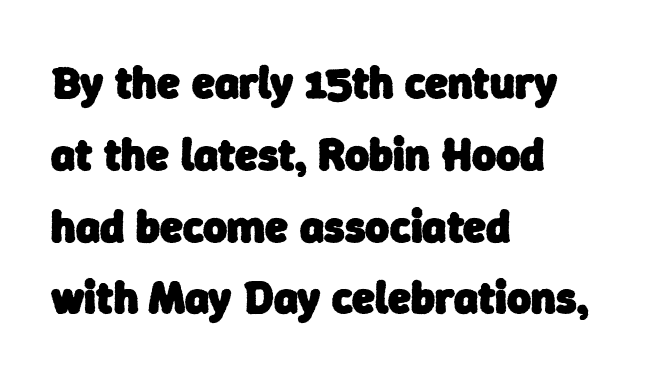
Type style note: lacks serifs. Typographic density is high because the face is bold. Interline gaps are of average width in this sample. You could call the tracking neutral — neither tight nor loose. The space directly below the letters is spotless.
